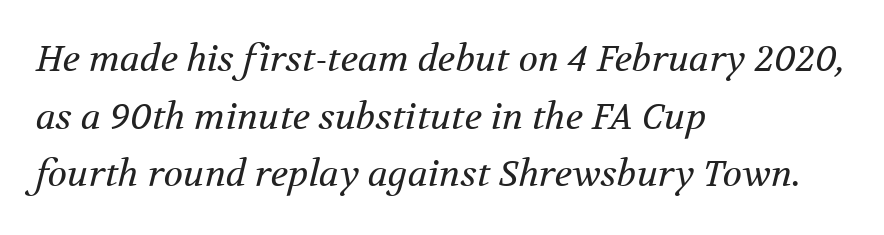
The specimen omits any rule beneath the text block's lines. Spacing between characters is what you'd get straight out of the box. The passage shown is not bold in any degree. This is oblique type, the kind used for emphasis or titles. The lines in this sample share a left origin and differ only in where they stop. These lines are rendered in a variable-pitch font.
